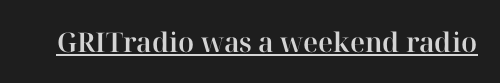
Q: Is the text italic (slanted)? A: No, it is upright.
Q: Is the text underlined? A: Yes.
Q: Is the spacing between letters normal or unusually wide? A: Normal.
